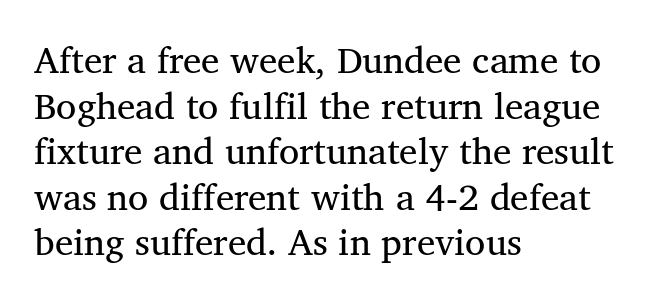
{"serif": "yes", "bold": "no", "weight": "regular", "width": "normal", "stroke_contrast": "medium", "x_height": "medium", "monospaced": "no", "underline": "no", "align": "left", "line_spacing_ratio": 1.23, "letter_spacing": "normal", "letter_spacing_em": 0.0, "glyph_px": 37}
